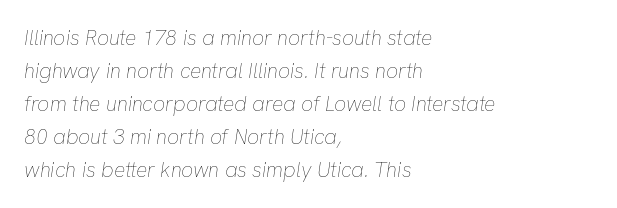
Bold? No — there's no thickening of the strokes. Is the letter spacing exaggerated? No — it looks like the ordinary default. Quick note: interline space is typical. The paragraph shown leans on its left margin. No word sits above an underline. You can tell it's italic because the verticals aren't actually vertical.
